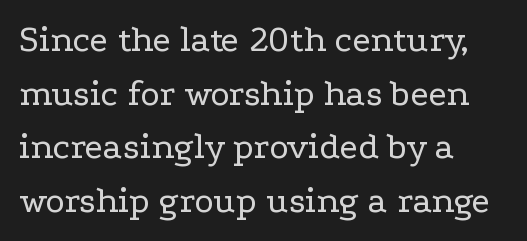
Honestly, the row spacing looks completely unremarkable. Honestly, the letter spacing is just normal — you wouldn't notice it. Every row of glyphs begins at an identical x-position on the left. Is there any slant? The stems are plumb.
